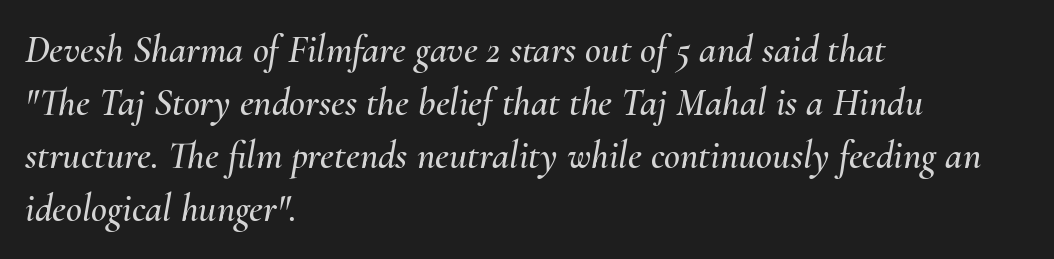
Q: Is the text italic (slanted)? A: Yes, it leans right by about 10 degrees.
Q: Is the text underlined? A: No.
Q: How is the paragraph aligned? A: Left-aligned.
Q: Is the spacing between letters normal or unusually wide? A: Normal.
Q: Is the spacing between lines tight, normal or loose? A: Normal.
Q: Width (condensed, normal, or wide)? A: Normal.
Q: Stroke contrast? A: Medium.
Q: x-height? A: Small.
Q: Monospaced? A: No.
